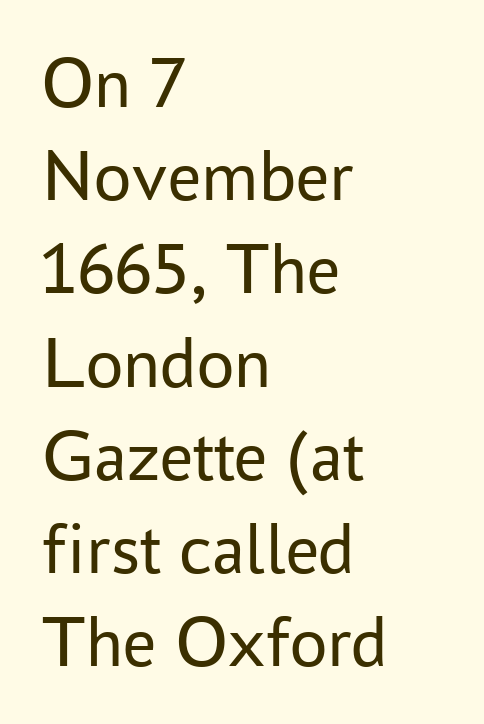
Q: Is the text bold? A: No.
Q: Is the text italic (slanted)? A: No, it is upright.
Q: Is the typeface a serif or a sans-serif typeface? A: Sans-serif.
Q: Is the text underlined? A: No.
Q: How is the paragraph aligned? A: Left-aligned.
Q: Is the spacing between letters normal or unusually wide? A: Normal.
Q: Is the spacing between lines tight, normal or loose? A: Normal.
Q: Width (condensed, normal, or wide)? A: Normal.
Q: Stroke contrast? A: Low.
Q: x-height? A: Medium.
Q: Monospaced? A: No.
